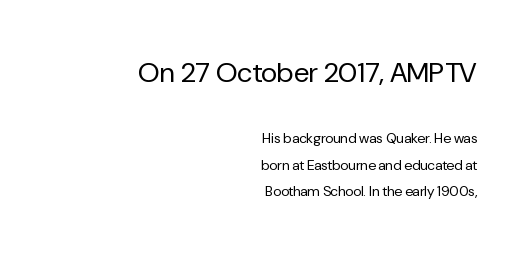
Q: Is the text bold? A: No.
Q: Is the text italic (slanted)? A: No, it is upright.
Q: Is the typeface a serif or a sans-serif typeface? A: Sans-serif.
Q: Is the text underlined? A: No.
Q: How is the paragraph aligned? A: Right-aligned.
Q: Is the spacing between letters normal or unusually wide? A: Normal.
Q: Which block of text is set in a larger size, the first (top) or the second (bottom)? A: The first (top) one.
Q: Width (condensed, normal, or wide)? A: Normal.
Q: Stroke contrast? A: Low.
Q: x-height? A: Medium.
Q: Monospaced? A: No.
